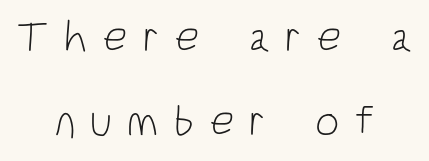
Q: Is the text bold? A: No.
Q: Is the text italic (slanted)? A: No, it is upright.
Q: Is the typeface a serif or a sans-serif typeface? A: Sans-serif.
Q: Is the text underlined? A: No.
Q: How is the paragraph aligned? A: Centered.
Q: Is the spacing between letters normal or unusually wide? A: Unusually wide.
Q: Is the spacing between lines tight, normal or loose? A: Loose.
Q: Width (condensed, normal, or wide)? A: Condensed.
Q: Stroke contrast? A: Low.
Q: x-height? A: Large.
Q: Monospaced? A: No.
